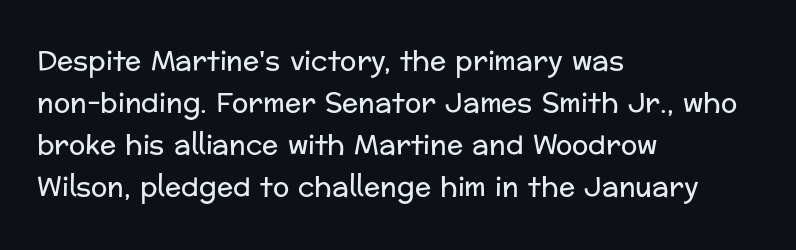
Q: Is the text bold? A: No.
Q: Is the text italic (slanted)? A: No, it is upright.
Q: Is the text underlined? A: No.
Q: How is the paragraph aligned? A: Left-aligned.
Q: Is the spacing between letters normal or unusually wide? A: Normal.
Q: Is the spacing between lines tight, normal or loose? A: Normal.
